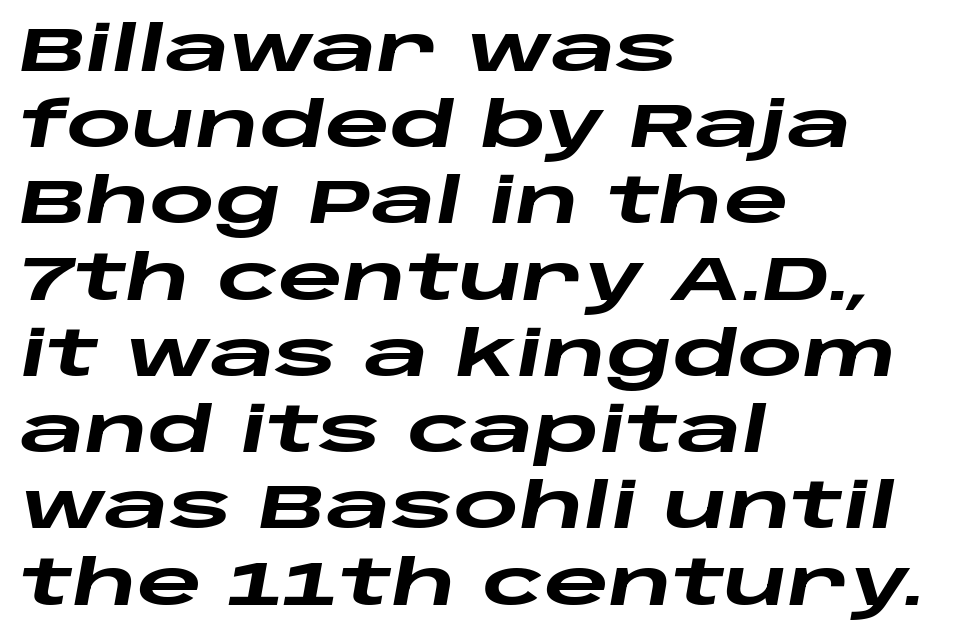
There's an unmistakable incline to the writing here. The baseline area is clear. You could not count columns in this text — the font is proportionally spaced. The face used here is rendered with its standard letterfit. Typeset ragged right — the left edge is the straight one.
